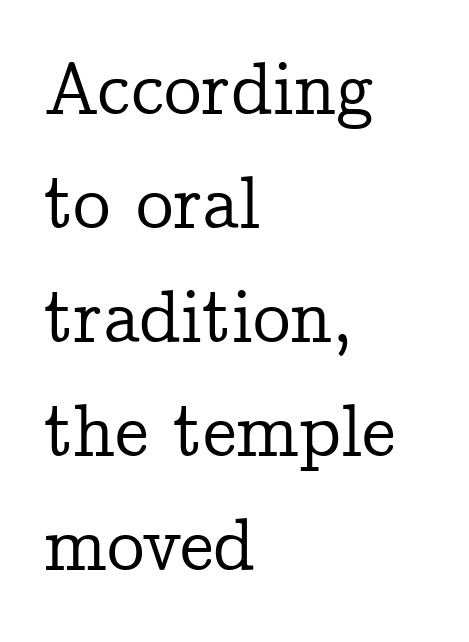
The image shows 75 px serif type, upright; set left-aligned, normal line spacing (1.52x), normal letter spacing, not underlined; low stroke contrast and a medium x-height.
